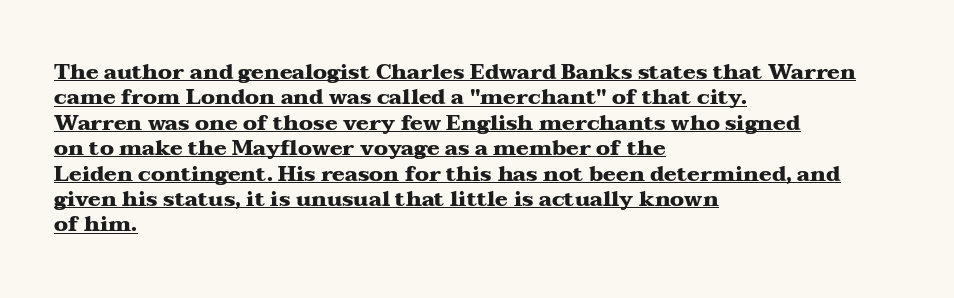
Strokes here are thick enough to call this a true bold. Underlined type. All the whitespace from short lines collects on the right. The passage shown has conventional tracking throughout. Upright lettering throughout.
